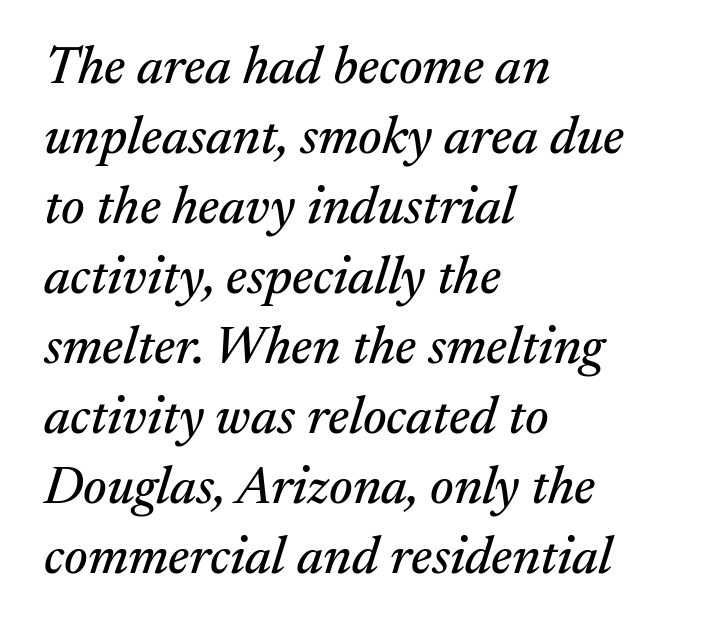
{"serif": "yes", "italic": "yes", "lean": "right", "slant_degrees": 17, "width": "normal", "stroke_contrast": "medium", "x_height": "medium", "monospaced": "no", "underline": "no", "align": "left", "line_spacing": "normal", "line_spacing_ratio": 1.32, "letter_spacing": "normal", "letter_spacing_em": 0.0, "glyph_px": 53}
